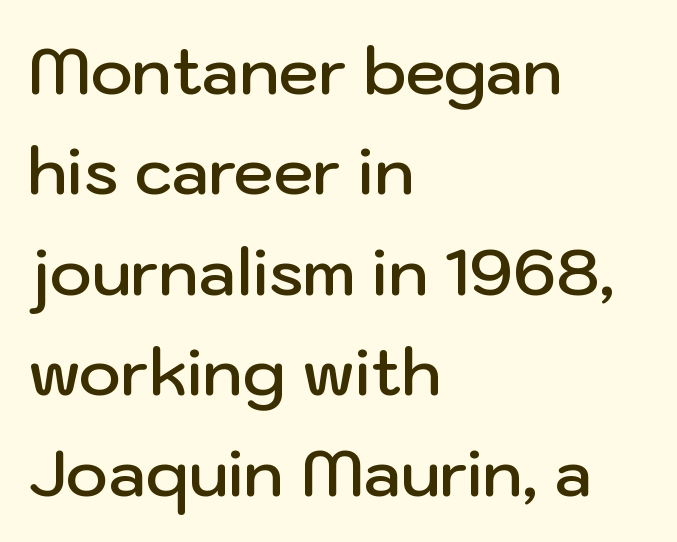
Reading down the block, your eye returns to a fixed left position each line. These lines sit exactly where default settings would place them. Does the lettering tilt? It doesn't — this is upright. The rendering uses a semibold face; strokes are thickened but not to full bold.
